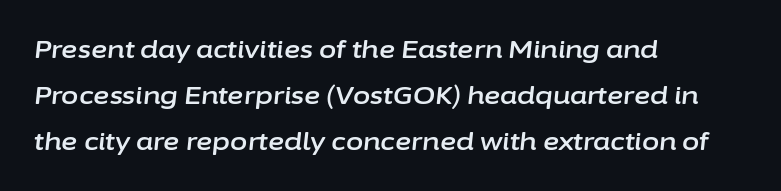
Q: Is the text italic (slanted)? A: Yes, it leans right by about 6 degrees.
Q: Is the text underlined? A: No.
Q: How is the paragraph aligned? A: Left-aligned.
Q: Is the spacing between letters normal or unusually wide? A: Normal.
